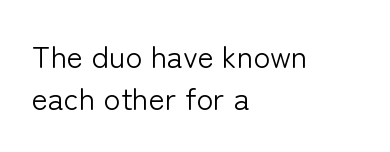
Q: Is the text bold? A: No.
Q: Is the text italic (slanted)? A: No, it is upright.
Q: Is the typeface a serif or a sans-serif typeface? A: Sans-serif.
Q: Is the text underlined? A: No.
Q: How is the paragraph aligned? A: Left-aligned.
Q: Is the spacing between letters normal or unusually wide? A: Normal.
Q: Is the spacing between lines tight, normal or loose? A: Normal.
Q: Width (condensed, normal, or wide)? A: Normal.
Q: Stroke contrast? A: Low.
Q: x-height? A: Medium.
Q: Monospaced? A: No.
